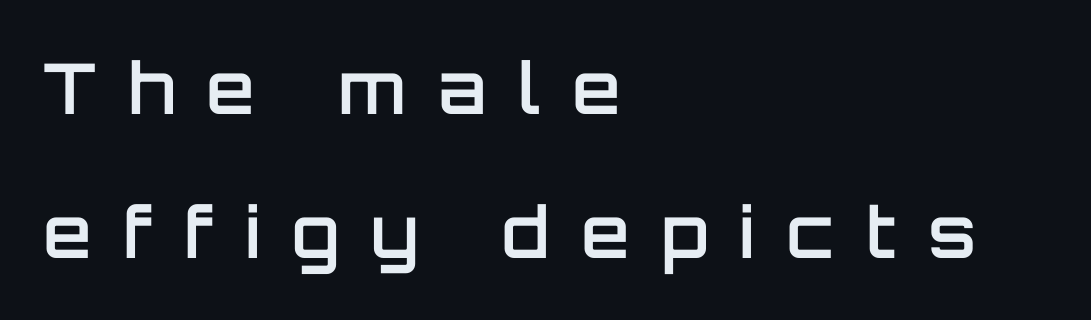
The image shows 70 px semibold sans-serif type, upright; set left-aligned, loose line spacing (2.06x), unusually wide letter spacing (+0.45 em), not underlined; low stroke contrast and a large x-height.
